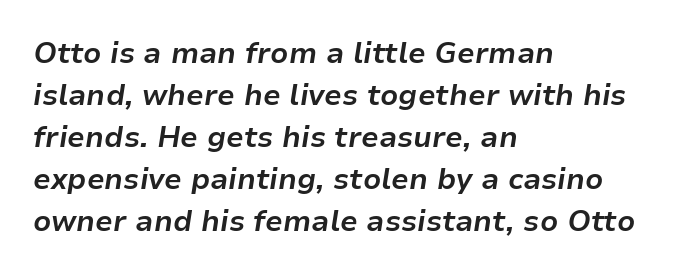
{"italic": "yes", "lean": "right", "slant_degrees": 9, "bold": "yes", "weight": "bold", "width": "normal", "stroke_contrast": "low", "x_height": "medium", "monospaced": "no", "underline": "no", "align": "left", "line_spacing": "normal", "line_spacing_ratio": 1.45, "letter_spacing": "normal", "letter_spacing_em": 0.0, "glyph_px": 29}
